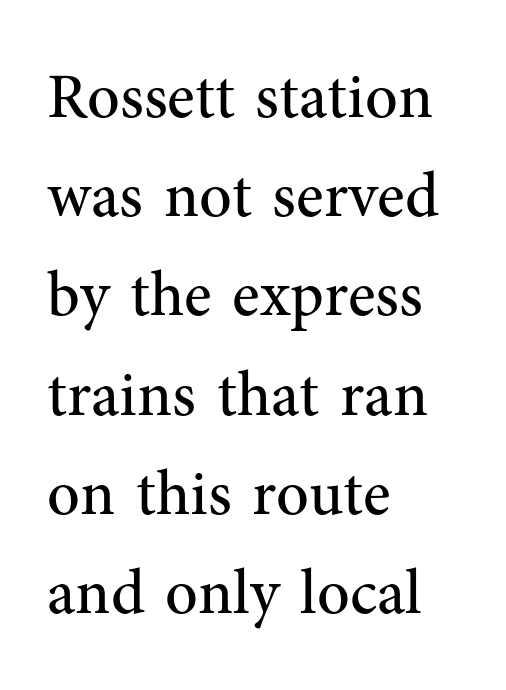
{"serif": "yes", "italic": "no", "bold": "no", "weight": "regular", "width": "normal", "stroke_contrast": "medium", "x_height": "medium", "monospaced": "no", "underline": "no", "align": "left", "line_spacing": "normal", "line_spacing_ratio": 1.55, "letter_spacing": "normal", "letter_spacing_em": 0.0, "glyph_px": 64}
